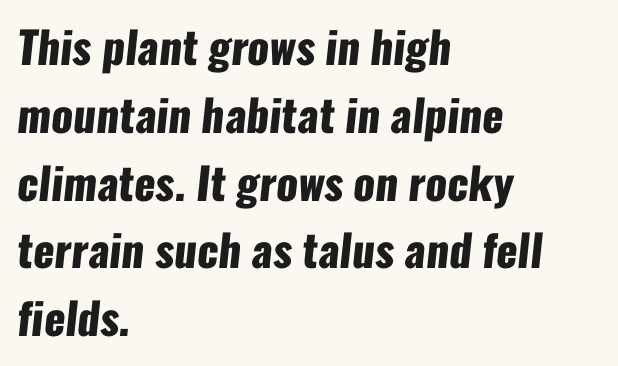
Students, this is bold: see how much ink each stroke carries. Line starts are locked; line ends wander. No feet cap the strokes, marking this as sans-serif type. A normal amount of white space separates one row of letters from the next.
